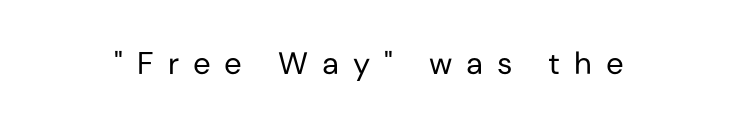
The image shows 31 px regular-weight sans-serif type, upright; set unusually wide letter spacing (+0.45 em), not underlined; low stroke contrast and a medium x-height.
